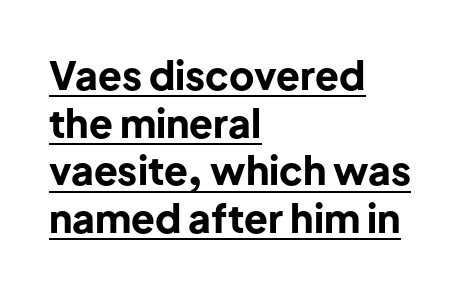
Serif or sans? Sans — the stroke terminals are bare. Here the designer chose a conventional face with non-uniform glyph widths. The letters are bold, with thick, heavy strokes. Casual observation: everything's shoved over to the left. The gaps between neighbouring characters are ordinary and unremarkable. Compared with undecorated copy, this sample adds a rule below the words.
